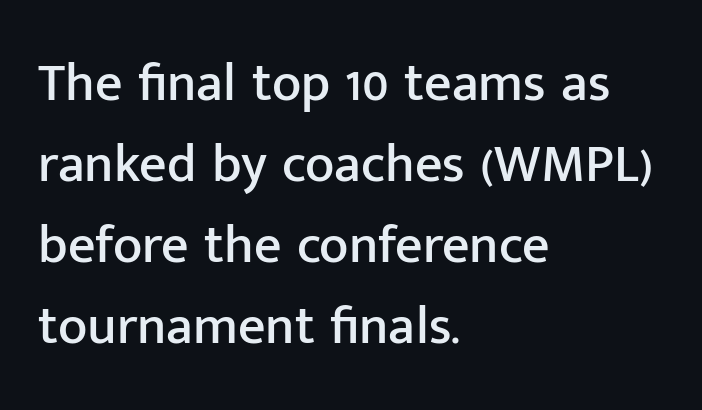
The image shows 54 px sans-serif type, upright; set left-aligned, normal line spacing (1.5x), normal letter spacing, not underlined; low stroke contrast and a medium x-height.
